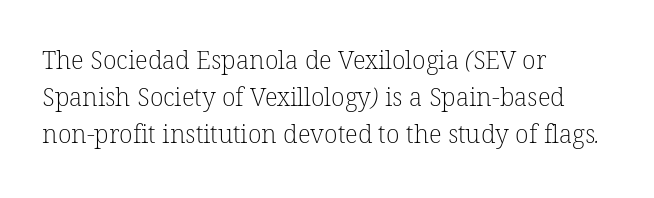
{"bold": "no", "underline": "no", "align": "left", "line_spacing": "normal", "line_spacing_ratio": 1.48, "letter_spacing": "normal", "letter_spacing_em": 0.0, "glyph_px": 25}
